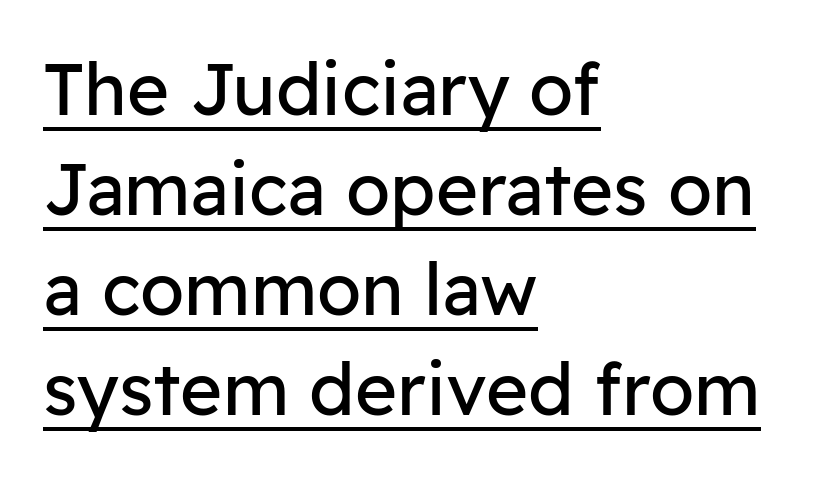
{"serif": "no", "italic": "no", "bold": "no", "weight": "regular", "width": "normal", "stroke_contrast": "low", "x_height": "medium", "monospaced": "no", "underline": "yes", "align": "left", "line_spacing": "normal", "line_spacing_ratio": 1.39, "letter_spacing": "normal", "letter_spacing_em": 0.0, "glyph_px": 72}
